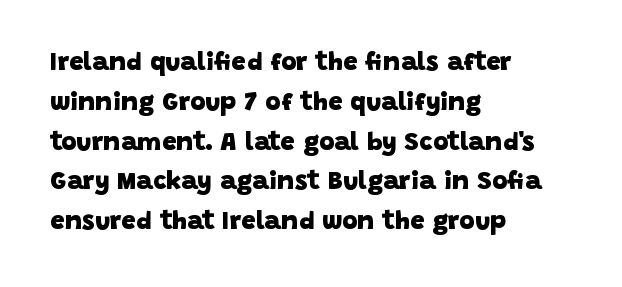
Q: Is the text bold? A: Yes.
Q: Is the text underlined? A: No.
Q: How is the paragraph aligned? A: Left-aligned.
Q: Is the spacing between letters normal or unusually wide? A: Normal.
Q: Is the spacing between lines tight, normal or loose? A: Normal.
